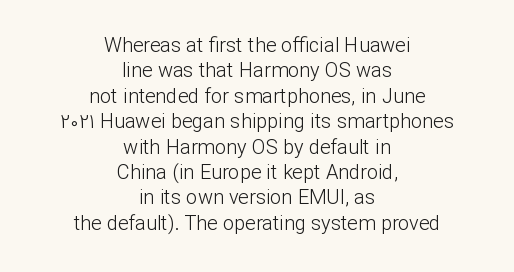
The image shows 20 px text type, upright; set centered, normal line spacing (1.27x), normal letter spacing, not underlined.
